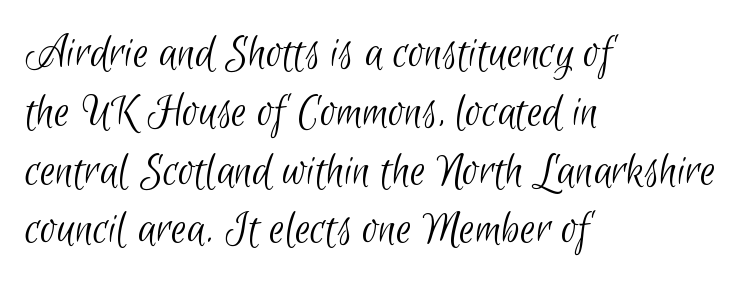
{"serif": "no", "bold": "no", "weight": "light", "width": "condensed", "stroke_contrast": "low", "x_height": "small", "monospaced": "no", "underline": "no", "align": "left", "line_spacing_ratio": 1.2, "letter_spacing": "normal", "letter_spacing_em": 0.0, "glyph_px": 49}
